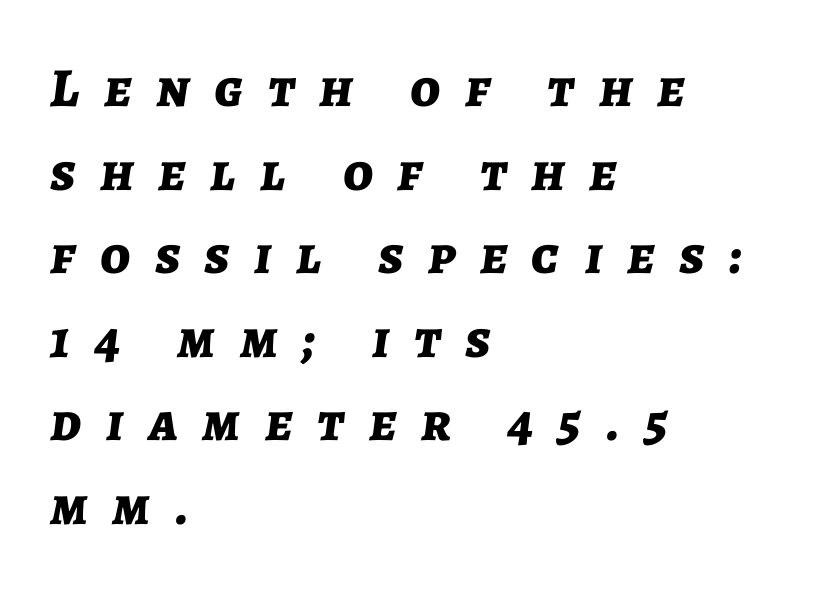
Q: Is the text bold? A: Yes.
Q: Is the text italic (slanted)? A: Yes, it leans right by about 7 degrees.
Q: Is the text underlined? A: No.
Q: How is the paragraph aligned? A: Left-aligned.
Q: Is the spacing between letters normal or unusually wide? A: Unusually wide.
Q: Is the spacing between lines tight, normal or loose? A: Normal.
Q: Width (condensed, normal, or wide)? A: Normal.
Q: Stroke contrast? A: Low.
Q: x-height? A: Medium.
Q: Monospaced? A: No.
